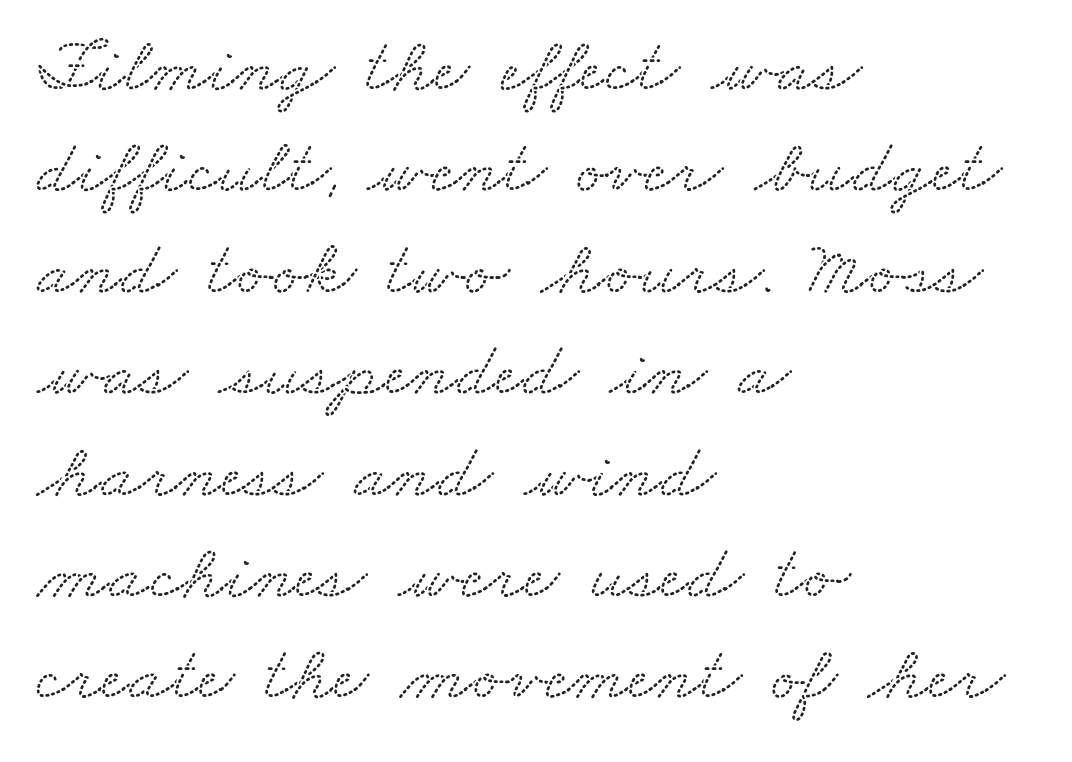
{"serif": "yes", "width": "wide", "stroke_contrast": "low", "x_height": "small", "monospaced": "no", "underline": "no", "align": "left", "line_spacing": "normal", "line_spacing_ratio": 1.3, "letter_spacing": "normal", "letter_spacing_em": 0.0, "glyph_px": 78}
